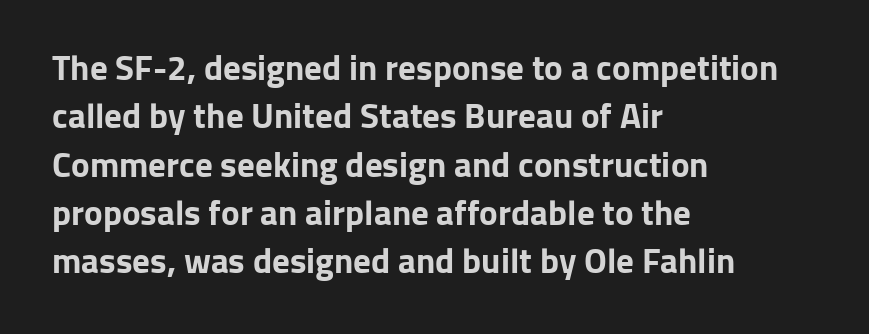
{"serif": "no", "italic": "no", "bold": "yes", "weight": "bold", "width": "normal", "stroke_contrast": "low", "x_height": "medium", "monospaced": "no", "underline": "no", "align": "left", "line_spacing": "normal", "line_spacing_ratio": 1.38, "letter_spacing": "normal", "letter_spacing_em": 0.0, "glyph_px": 35}
